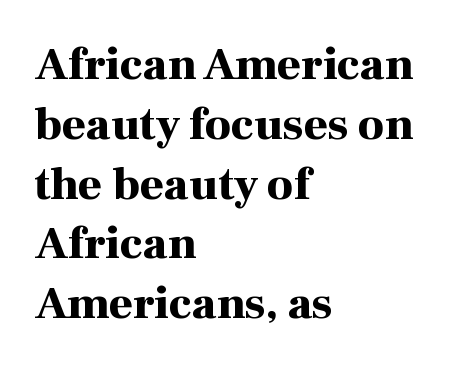
The image shows 46 px bold serif type, upright; set left-aligned, normal line spacing (1.3x), normal letter spacing, not underlined; high stroke contrast and a medium x-height.
